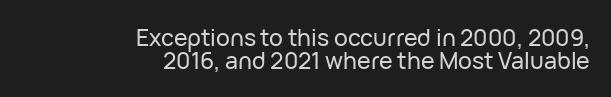
{"italic": "no", "underline": "no", "align": "right", "line_spacing": "tight", "line_spacing_ratio": 1.0, "letter_spacing": "normal", "letter_spacing_em": 0.0, "glyph_px": 23}
